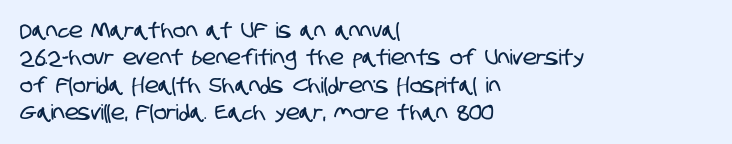
Q: Is the text underlined? A: No.
Q: How is the paragraph aligned? A: Left-aligned.
Q: Is the spacing between letters normal or unusually wide? A: Normal.
Q: Is the spacing between lines tight, normal or loose? A: Normal.
